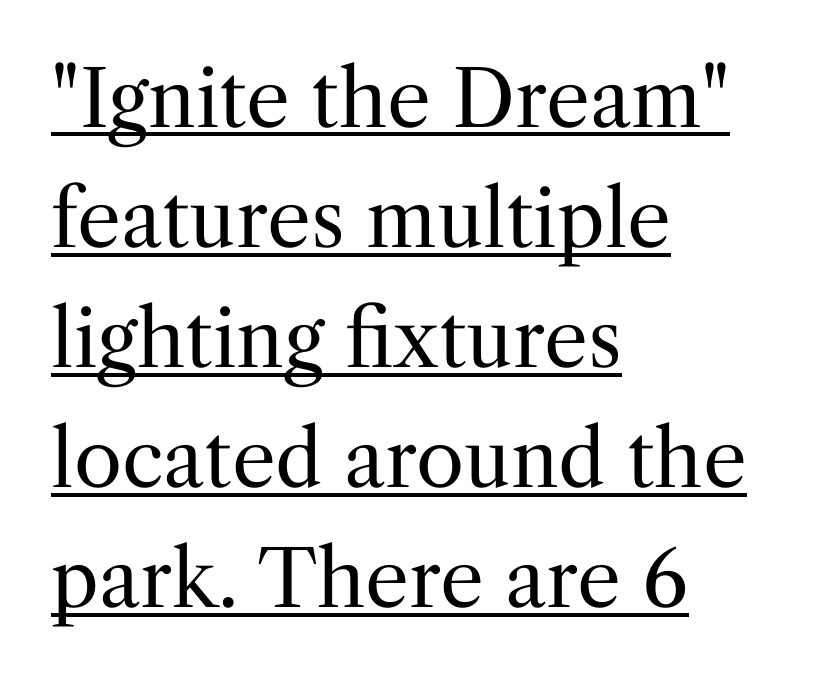
The image shows 78 px regular-weight serif type, upright; set left-aligned, normal line spacing (1.54x), normal letter spacing, underlined; medium stroke contrast and a medium x-height.
